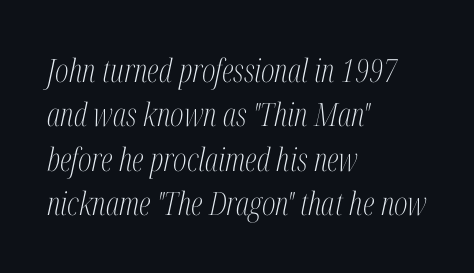
Q: Is the text bold? A: No.
Q: Is the text italic (slanted)? A: Yes, it leans right by about 12 degrees.
Q: Is the typeface a serif or a sans-serif typeface? A: Serif.
Q: Is the text underlined? A: No.
Q: How is the paragraph aligned? A: Left-aligned.
Q: Is the spacing between letters normal or unusually wide? A: Normal.
Q: Is the spacing between lines tight, normal or loose? A: Normal.
Q: Width (condensed, normal, or wide)? A: Condensed.
Q: Stroke contrast? A: Medium.
Q: x-height? A: Medium.
Q: Monospaced? A: No.
